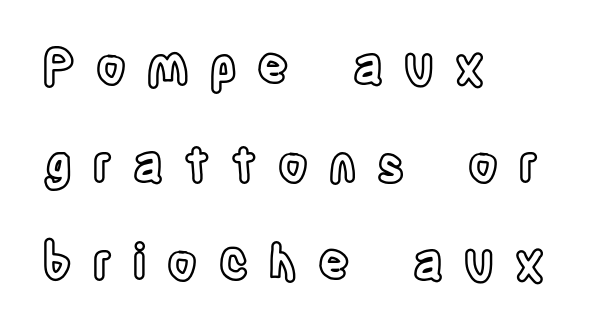
There is plenty of visible air inserted between adjacent glyphs. Do the characters align in a grid? No, the font is proportional. Each line starts at the same left margin while the right side varies. Rendered with straight, roman letterforms. Each row of text sits above clean, open space. Widely set lines give the paragraph a tall, airy silhouette.
